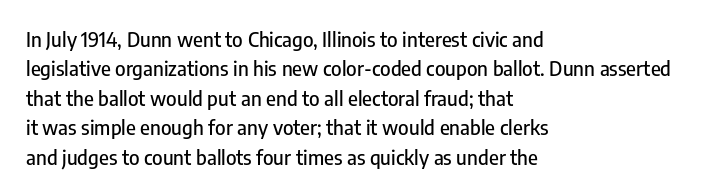
{"italic": "no", "underline": "no", "align": "left", "line_spacing": "normal", "line_spacing_ratio": 1.47, "letter_spacing": "normal", "letter_spacing_em": 0.0, "glyph_px": 20}
